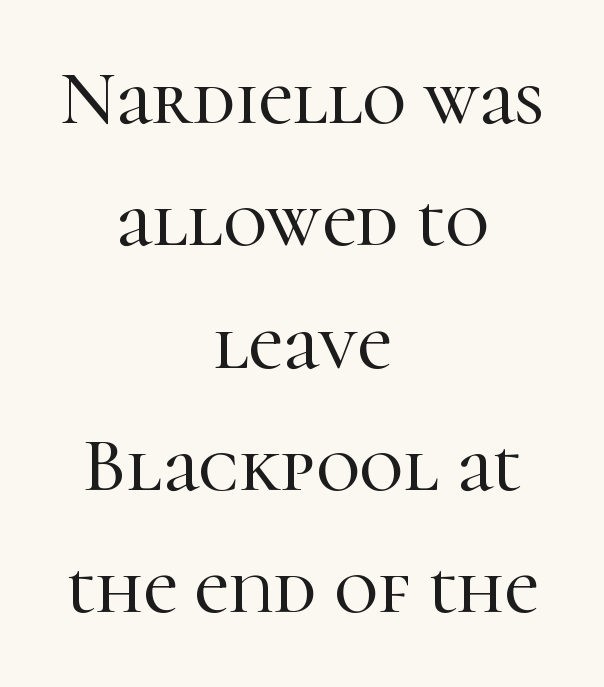
{"serif": "yes", "italic": "no", "width": "normal", "stroke_contrast": "high", "x_height": "medium", "monospaced": "no", "underline": "no", "align": "center", "line_spacing": "normal", "line_spacing_ratio": 1.61, "letter_spacing": "normal", "letter_spacing_em": 0.0, "glyph_px": 76}
